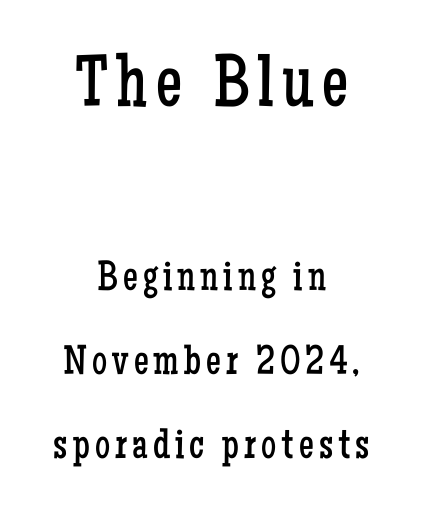
The image shows 74 px regular-weight, condensed serif type, upright; set centered, loose line spacing (2.0x), not underlined; the first (top) block is 1.76x larger; low stroke contrast and a medium x-height.
